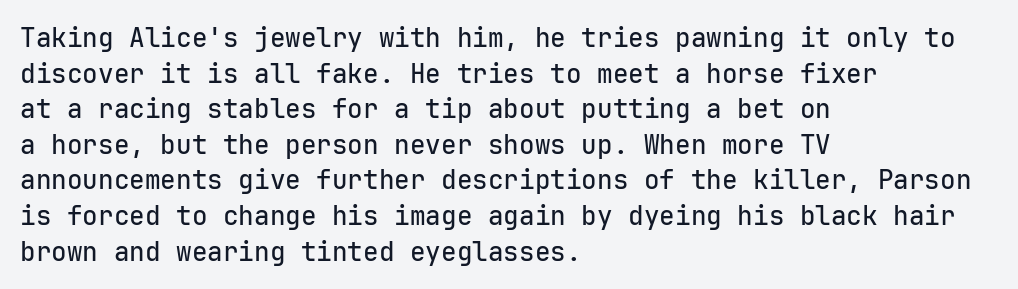
Q: Is the text italic (slanted)? A: No, it is upright.
Q: Is the text underlined? A: No.
Q: How is the paragraph aligned? A: Left-aligned.
Q: Is the spacing between letters normal or unusually wide? A: Normal.
Q: Is the spacing between lines tight, normal or loose? A: Normal.
